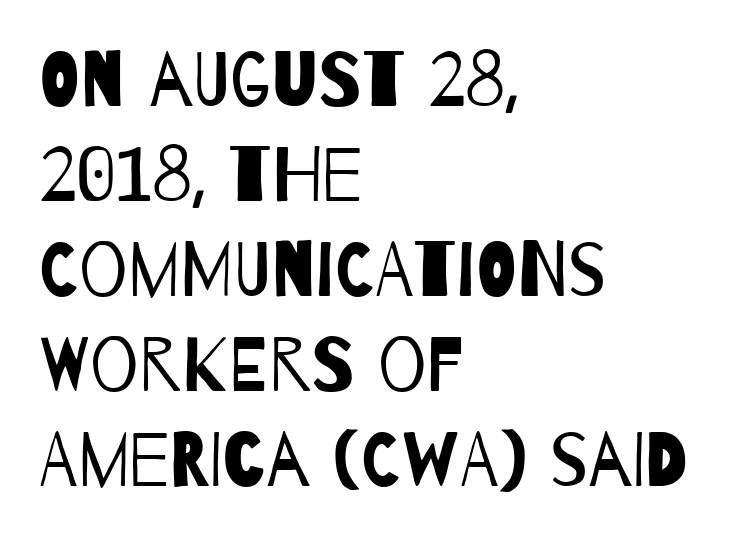
Q: Is the text bold? A: No.
Q: Is the typeface a serif or a sans-serif typeface? A: Sans-serif.
Q: Is the text underlined? A: No.
Q: How is the paragraph aligned? A: Left-aligned.
Q: Is the spacing between letters normal or unusually wide? A: Normal.
Q: Is the spacing between lines tight, normal or loose? A: Normal.
Q: Width (condensed, normal, or wide)? A: Condensed.
Q: Stroke contrast? A: Low.
Q: x-height? A: Large.
Q: Monospaced? A: No.
